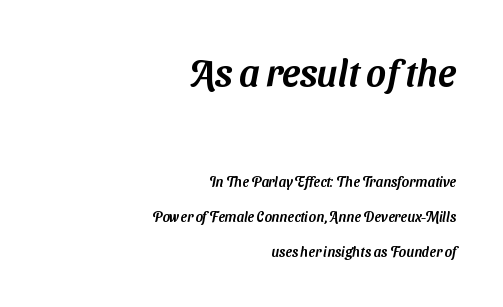
Q: Is the typeface a serif or a sans-serif typeface? A: Sans-serif.
Q: Is the text underlined? A: No.
Q: How is the paragraph aligned? A: Right-aligned.
Q: Is the spacing between letters normal or unusually wide? A: Normal.
Q: Is the spacing between lines tight, normal or loose? A: Loose.
Q: Which block of text is set in a larger size, the first (top) or the second (bottom)? A: The first (top) one.
Q: Width (condensed, normal, or wide)? A: Normal.
Q: Stroke contrast? A: Medium.
Q: x-height? A: Medium.
Q: Monospaced? A: No.
